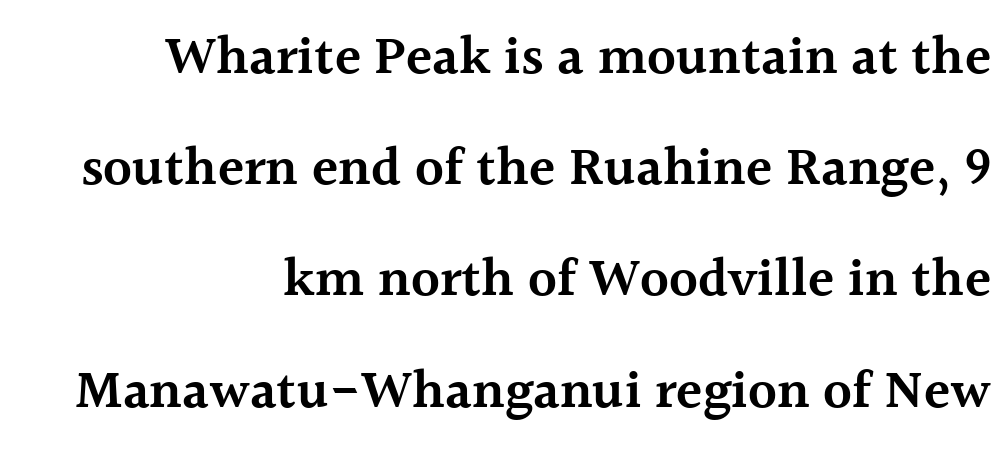
{"serif": "yes", "italic": "no", "bold": "semi", "weight": "semibold", "width": "normal", "x_height": "medium", "monospaced": "no", "underline": "no", "align": "right", "line_spacing": "loose", "line_spacing_ratio": 2.06, "letter_spacing": "normal", "letter_spacing_em": 0.0, "glyph_px": 54}
